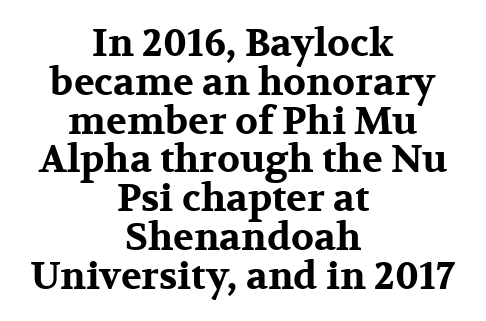
The image shows 38 px bold, wide serif type, upright; set centered, tight line spacing (1.02x), normal letter spacing, not underlined; medium stroke contrast and a medium x-height.
